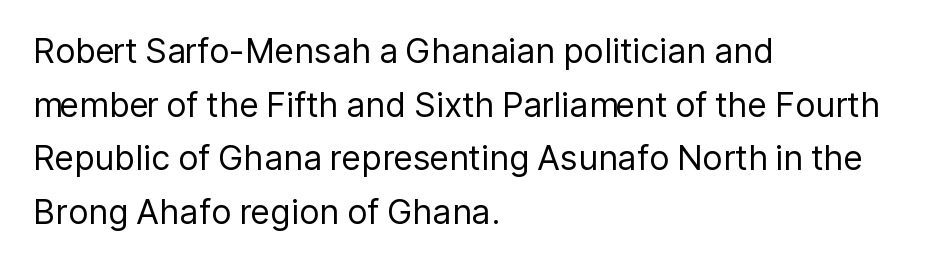
{"serif": "no", "italic": "no", "bold": "no", "weight": "regular", "width": "normal", "stroke_contrast": "low", "x_height": "medium", "monospaced": "no", "underline": "no", "align": "left", "line_spacing": "normal", "line_spacing_ratio": 1.58, "letter_spacing": "normal", "letter_spacing_em": 0.0, "glyph_px": 34}
